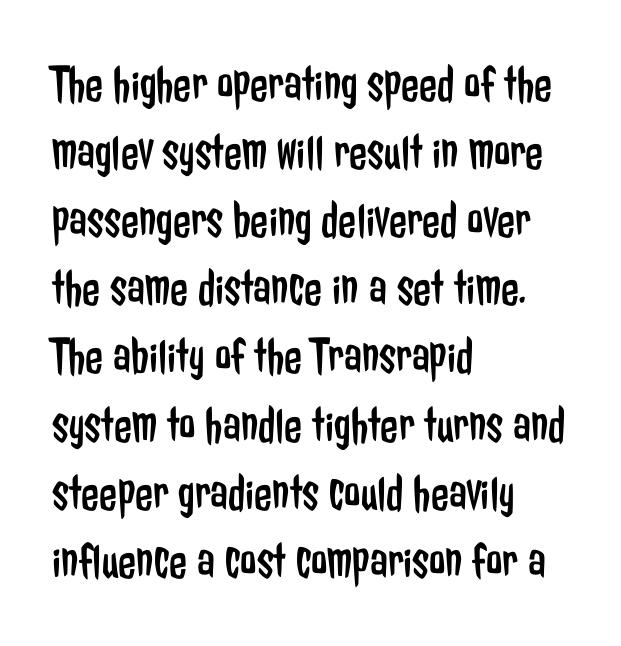
The image shows 52 px regular-weight, condensed sans-serif type, upright; set left-aligned, normal line spacing (1.31x), normal letter spacing, not underlined; low stroke contrast and a medium x-height.
